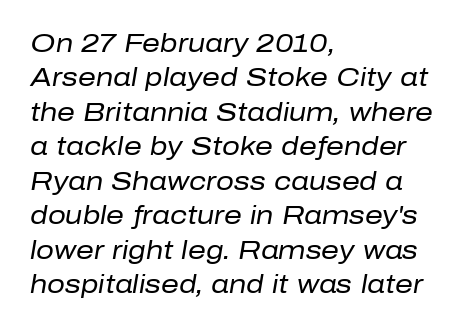
Q: Is the text bold? A: No.
Q: Is the text italic (slanted)? A: Yes, it leans right by about 10 degrees.
Q: Is the text underlined? A: No.
Q: How is the paragraph aligned? A: Left-aligned.
Q: Is the spacing between letters normal or unusually wide? A: Normal.
Q: Is the spacing between lines tight, normal or loose? A: Normal.
